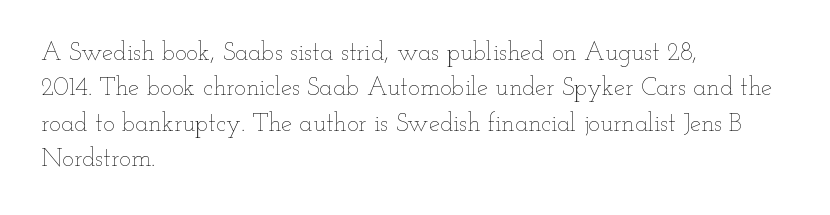
Plain, unruled lines of type. Is the type heavy? It reads as light-to-regular instead. Interline gaps are of average width in this sample. In terms of posture, this sample is upright. These lines are set flush left with a ragged right edge. Nothing unusual about the tracking: characters are spaced as the font intends.
